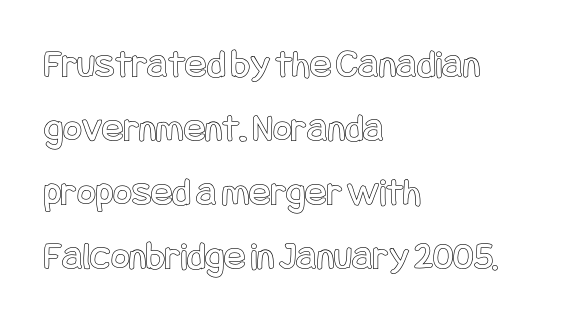
{"italic": "no", "width": "condensed", "x_height": "large", "underline": "no", "align": "left", "line_spacing": "normal", "line_spacing_ratio": 1.6, "letter_spacing": "normal", "letter_spacing_em": 0.0, "glyph_px": 40}
